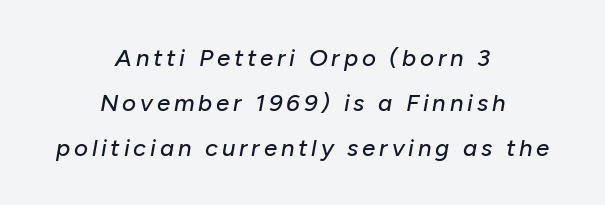
{"italic": "yes", "lean": "right", "slant_degrees": 10, "underline": "no", "align": "center", "line_spacing_ratio": 1.87, "glyph_px": 24}
